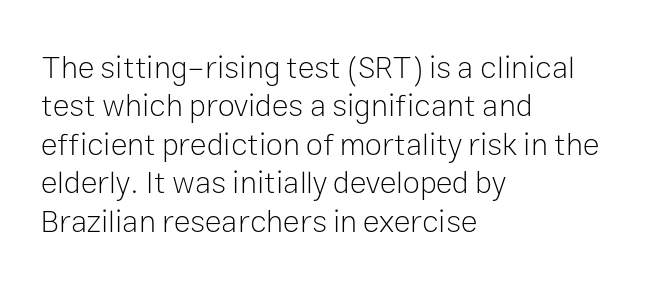
Leftover space on each line is placed entirely after the last word. The letterforms sit at book weight or below. You can tell it's not italic because the verticals are truly vertical. The glyphs are unaccompanied by any horizontal stroke below them. Regarding serifs, this sample does without them.
